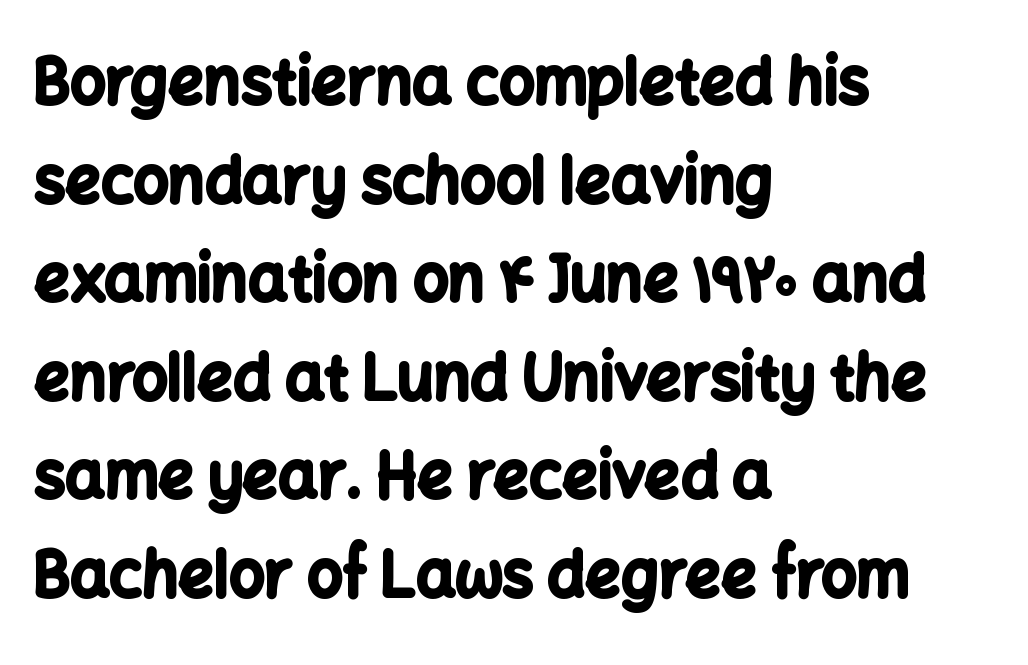
{"serif": "no", "italic": "no", "bold": "yes", "weight": "bold", "width": "normal", "stroke_contrast": "low", "x_height": "medium", "monospaced": "no", "underline": "no", "align": "left", "line_spacing": "normal", "line_spacing_ratio": 1.59, "letter_spacing": "normal", "letter_spacing_em": 0.0, "glyph_px": 62}
